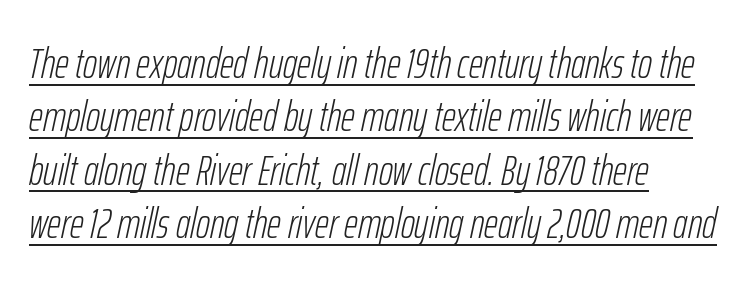
The image shows 43 px light, condensed type, italic (leaning right); set left-aligned, line spacing 1.24x, normal letter spacing, underlined; low stroke contrast and a medium x-height.
